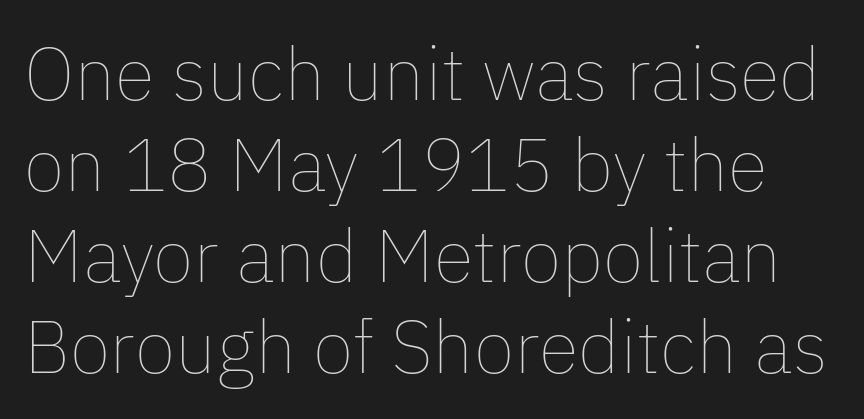
Q: Is the text bold? A: No.
Q: Is the text italic (slanted)? A: No, it is upright.
Q: Is the text underlined? A: No.
Q: Is the spacing between letters normal or unusually wide? A: Normal.
Q: Width (condensed, normal, or wide)? A: Normal.
Q: Stroke contrast? A: Low.
Q: x-height? A: Medium.
Q: Monospaced? A: No.
